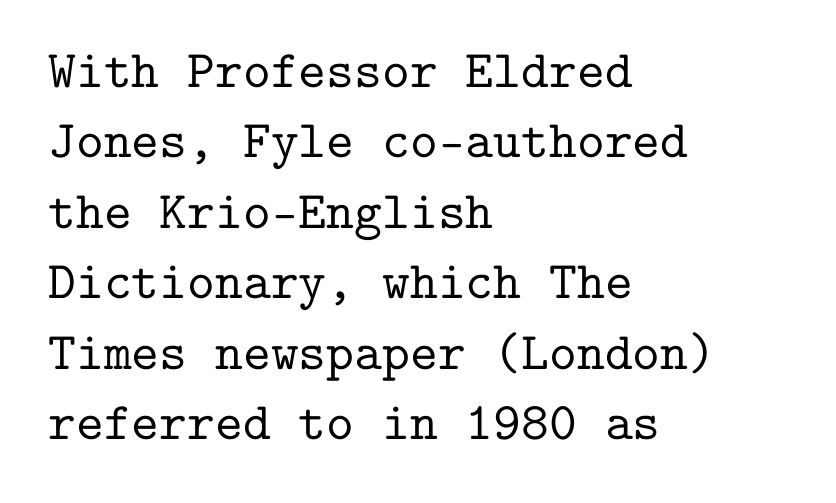
Q: Is the text italic (slanted)? A: No, it is upright.
Q: Is the typeface a serif or a sans-serif typeface? A: Serif.
Q: Is the text underlined? A: No.
Q: How is the paragraph aligned? A: Left-aligned.
Q: Is the spacing between letters normal or unusually wide? A: Normal.
Q: Is the spacing between lines tight, normal or loose? A: Normal.
Q: Width (condensed, normal, or wide)? A: Normal.
Q: Stroke contrast? A: Low.
Q: x-height? A: Medium.
Q: Monospaced? A: Yes.
